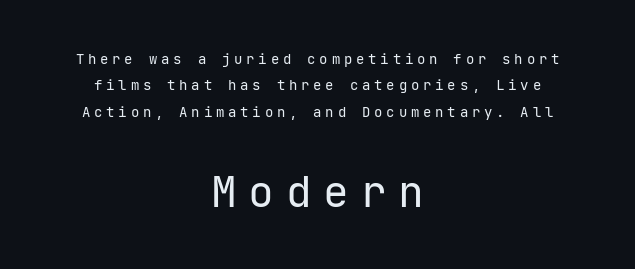
Tracking here is generous; glyphs stand well apart from one another. Nobody drew a line under any word here. This is sans-serif lettering, the kind often seen on screens and signage. Vertical stems look standard width or narrower in stroke.
